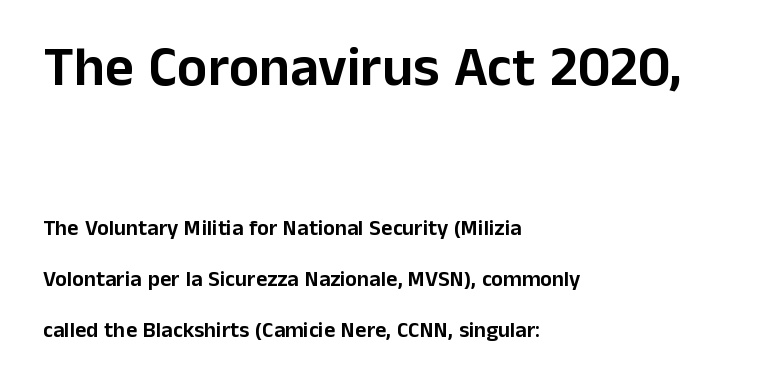
Large over small — that's the arrangement of the two blocks here. This sample uses a sans-serif face. You can tell it's not italic because the verticals are truly vertical. Each row of text sits above clean, open space. Horizontally, the lines are justified to the leading edge only. Caption: standard tracking, unaltered.
